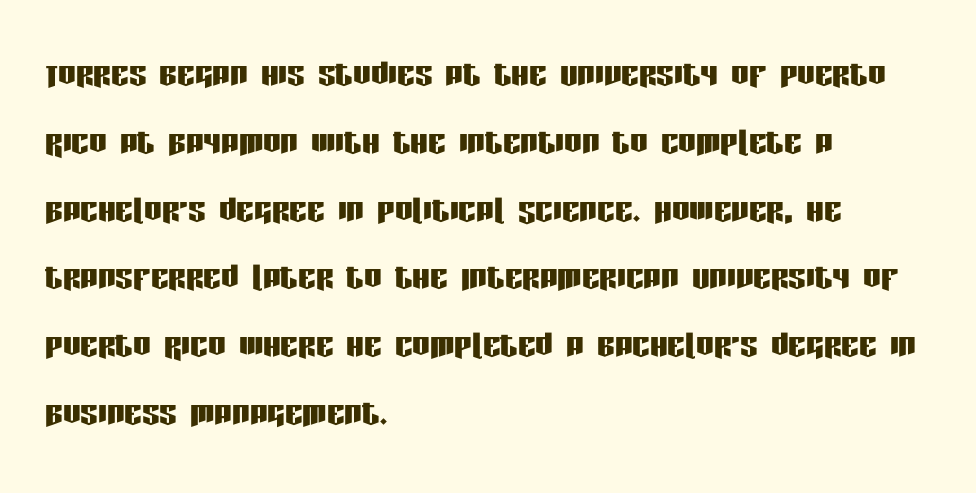
The image shows 44 px condensed sans-serif type, upright; set left-aligned, normal line spacing (1.54x), normal letter spacing, not underlined; low stroke contrast and a large x-height.
